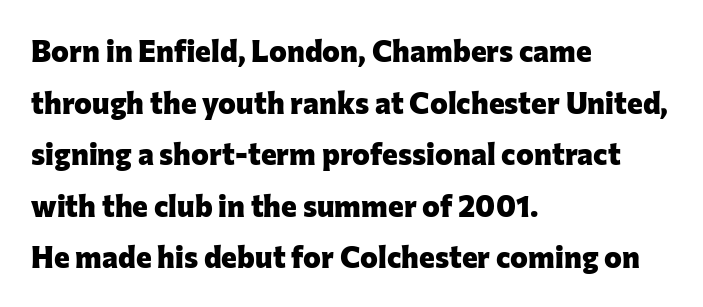
The image shows 30 px heavy sans-serif type, upright; set left-aligned, line spacing 1.72x, normal letter spacing, not underlined; low stroke contrast and a medium x-height.
